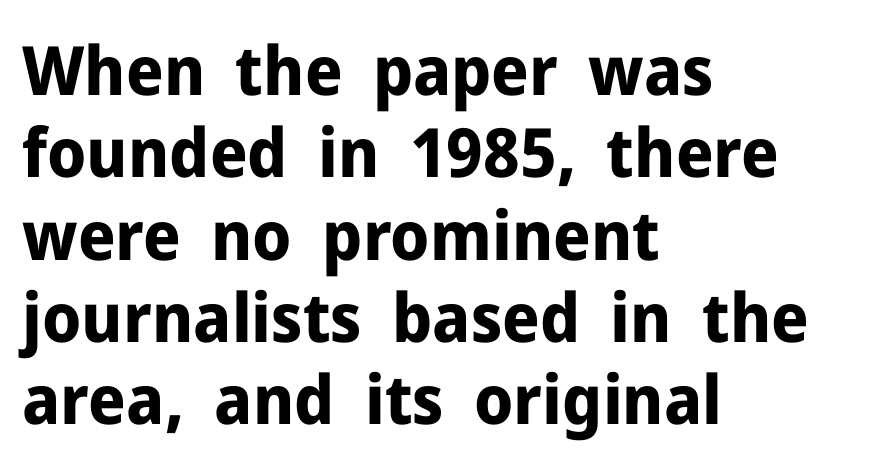
{"serif": "no", "italic": "no", "bold": "yes", "weight": "bold", "width": "normal", "stroke_contrast": "low", "x_height": "medium", "monospaced": "no", "underline": "no", "align": "left", "line_spacing_ratio": 1.21, "letter_spacing": "normal", "letter_spacing_em": 0.0, "glyph_px": 68}
